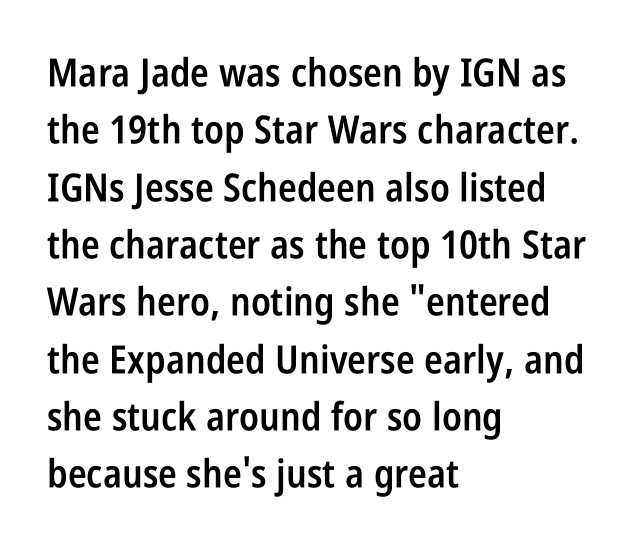
{"serif": "no", "italic": "no", "bold": "semi", "weight": "semibold", "width": "condensed", "stroke_contrast": "low", "x_height": "large", "monospaced": "no", "underline": "no", "align": "left", "line_spacing": "normal", "line_spacing_ratio": 1.47, "letter_spacing": "normal", "letter_spacing_em": 0.0, "glyph_px": 39}
